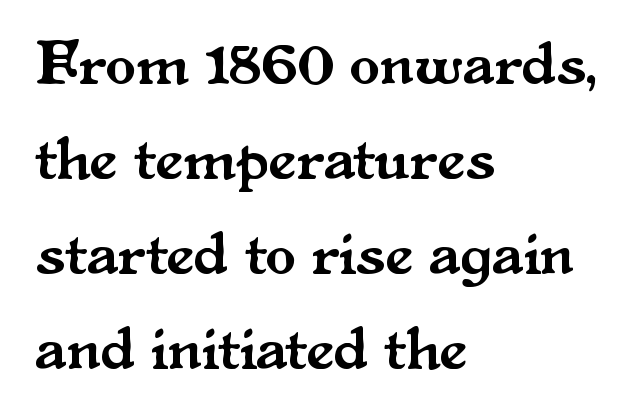
Q: Is the text italic (slanted)? A: No, it is upright.
Q: Is the typeface a serif or a sans-serif typeface? A: Serif.
Q: Is the text underlined? A: No.
Q: How is the paragraph aligned? A: Left-aligned.
Q: Is the spacing between letters normal or unusually wide? A: Normal.
Q: Is the spacing between lines tight, normal or loose? A: Normal.
Q: Width (condensed, normal, or wide)? A: Normal.
Q: Stroke contrast? A: Medium.
Q: x-height? A: Small.
Q: Monospaced? A: No.
